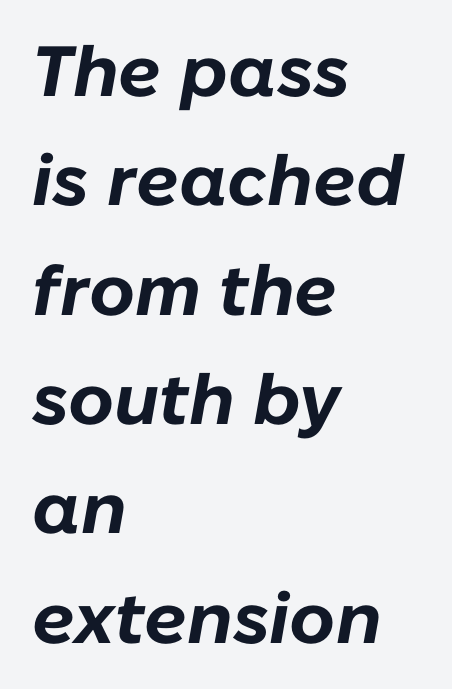
Left-aligned paragraph, ragged on the right. Spacing between characters is what you'd get straight out of the box. Honestly, the row spacing looks completely unremarkable. Every letter is thick-stroked: bold, no question.
